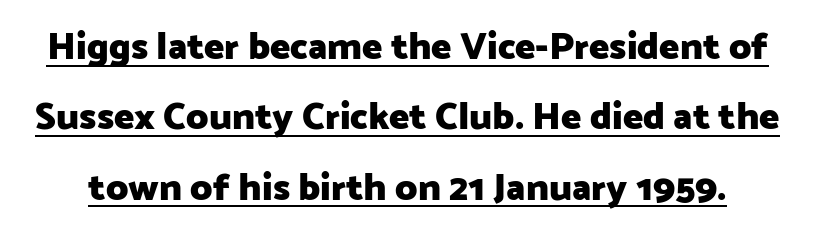
{"serif": "no", "italic": "no", "bold": "yes", "weight": "heavy", "width": "normal", "stroke_contrast": "low", "x_height": "medium", "monospaced": "no", "underline": "yes", "line_spacing_ratio": 1.85, "letter_spacing": "normal", "letter_spacing_em": 0.0, "glyph_px": 38}
